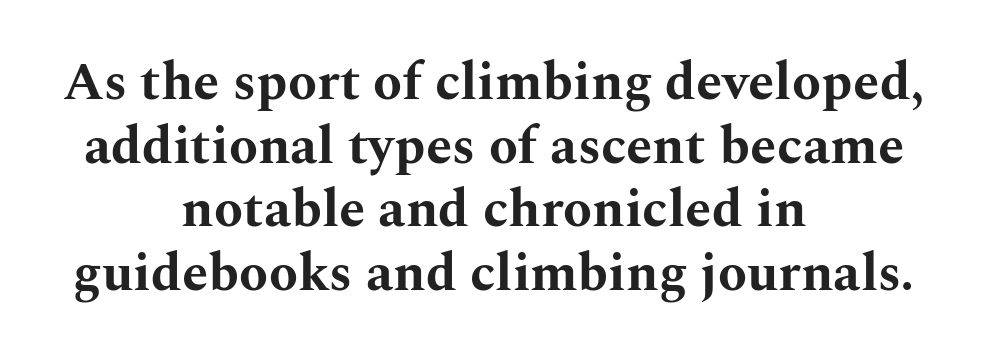
Q: Is the text bold? A: Yes.
Q: Is the text italic (slanted)? A: No, it is upright.
Q: Is the typeface a serif or a sans-serif typeface? A: Serif.
Q: Is the text underlined? A: No.
Q: How is the paragraph aligned? A: Centered.
Q: Is the spacing between letters normal or unusually wide? A: Normal.
Q: Width (condensed, normal, or wide)? A: Wide.
Q: Stroke contrast? A: Medium.
Q: x-height? A: Medium.
Q: Monospaced? A: No.
